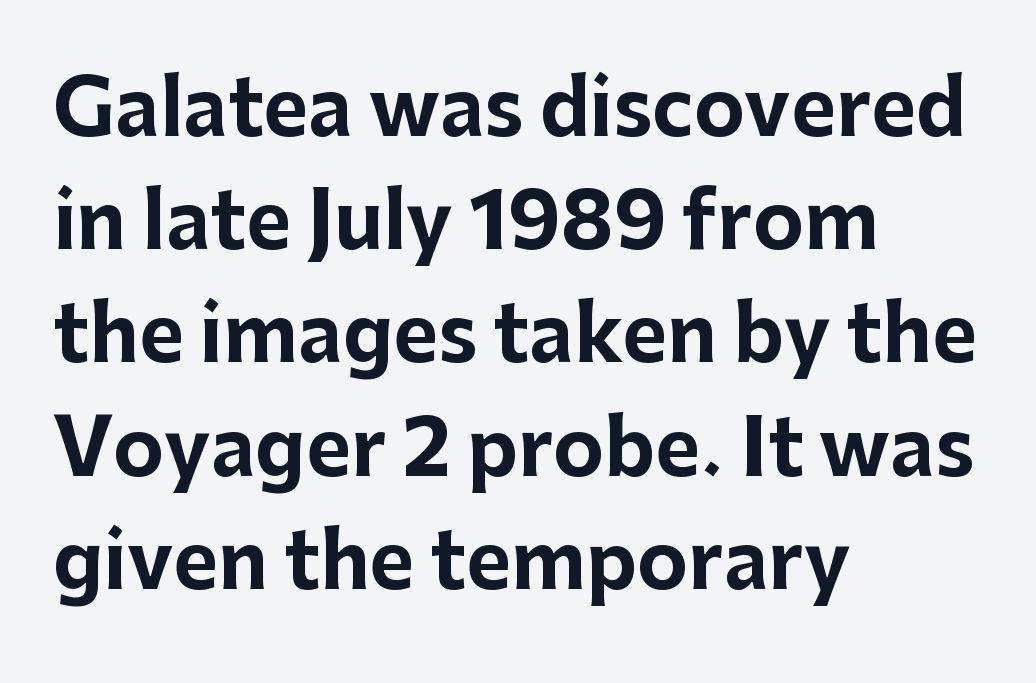
{"serif": "no", "italic": "no", "bold": "yes", "weight": "bold", "width": "normal", "stroke_contrast": "low", "x_height": "medium", "monospaced": "no", "underline": "no", "align": "left", "line_spacing": "normal", "line_spacing_ratio": 1.47, "letter_spacing": "normal", "letter_spacing_em": 0.0, "glyph_px": 77}
